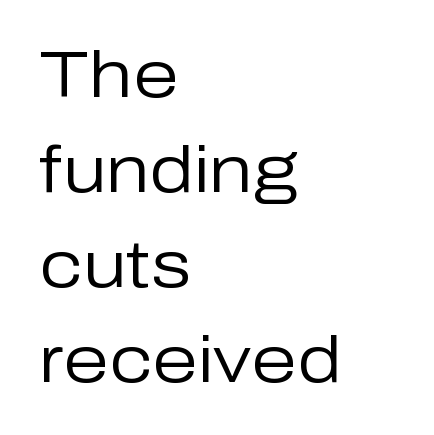
Observe the absence of serifs on each vertical stroke in this sample. The leading is moderate, giving the passage an even texture. Weight: not bold — regular or lighter. Rendered with straight, roman letterforms.
